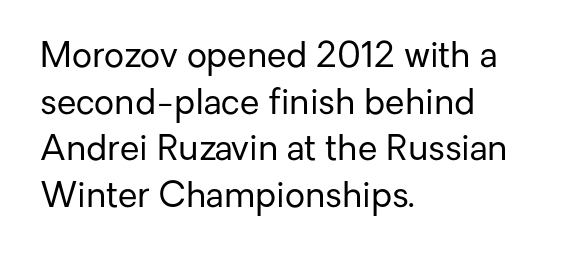
The passage is arranged the way most books set body copy — flush left. No word sits above an underline. Designer's note — italics off, roman on. These lines are rendered in a variable-pitch font.
